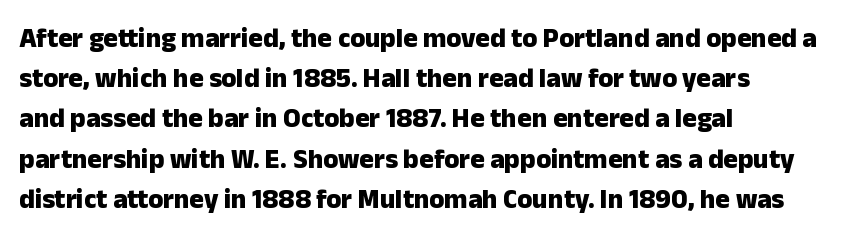
{"italic": "no", "bold": "yes", "underline": "no", "align": "left", "line_spacing": "normal", "line_spacing_ratio": 1.49, "letter_spacing": "normal", "letter_spacing_em": 0.0, "glyph_px": 27}
